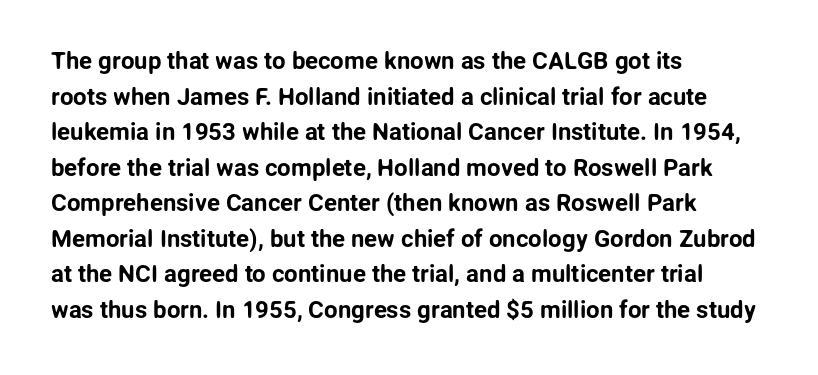
The lettering holds an erect, upright posture throughout. Inter-character spacing is left at the font's built-in metrics. The glyphs are unaccompanied by any horizontal stroke below them. Horizontal alignment here is leftward, the default for most running prose. Is there much room between lines? A standard amount, neither cramped nor airy.
